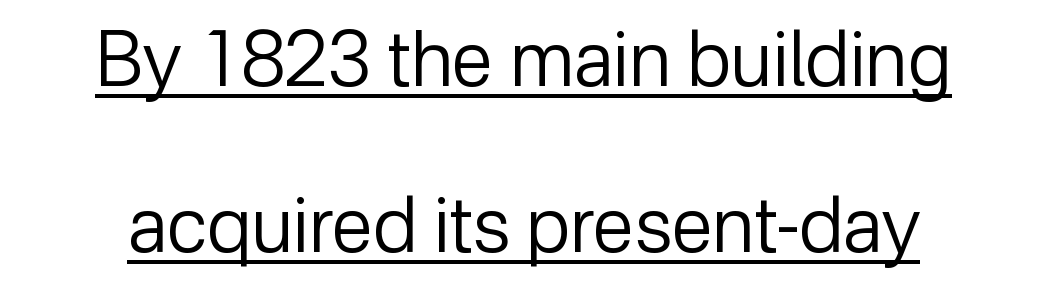
This rendering employs a face without finishing strokes, i.e., a sans-serif. The lettering holds an erect, upright posture throughout. Like a heading marked for emphasis, these lines bear an underscore. Stems here are at most as thick as an everyday book face.
